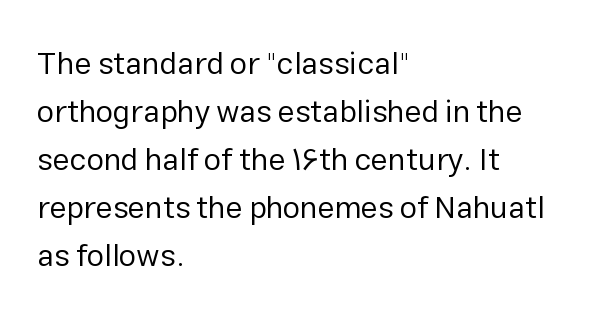
The image shows 31 px regular-weight sans-serif type, upright; set left-aligned, normal line spacing (1.55x), normal letter spacing, not underlined; low stroke contrast and a medium x-height.
